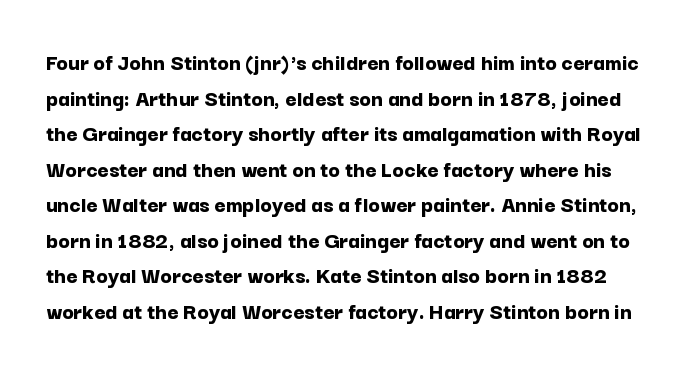
{"italic": "no", "bold": "yes", "underline": "no", "line_spacing": "normal", "line_spacing_ratio": 1.48, "letter_spacing": "normal", "letter_spacing_em": 0.0, "glyph_px": 24}
